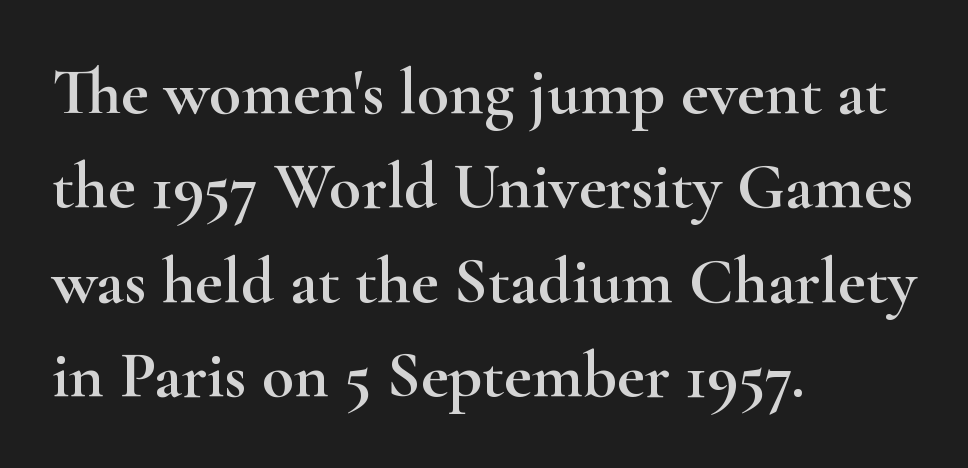
The image shows 66 px wide serif type, upright; set left-aligned, normal line spacing (1.43x), normal letter spacing, not underlined; high stroke contrast and a small x-height.
